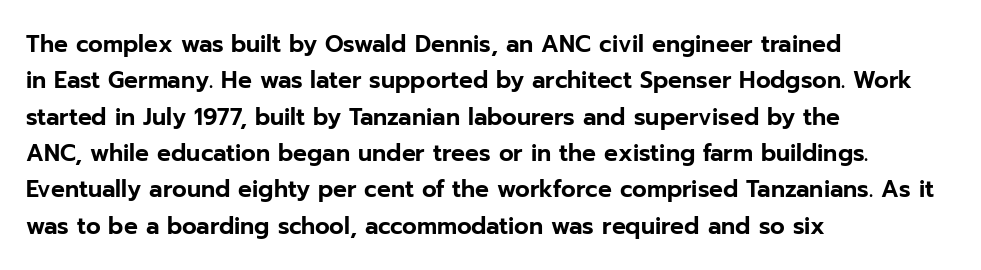
The image shows 23 px text type, upright; set left-aligned, normal line spacing (1.58x), normal letter spacing, not underlined.
